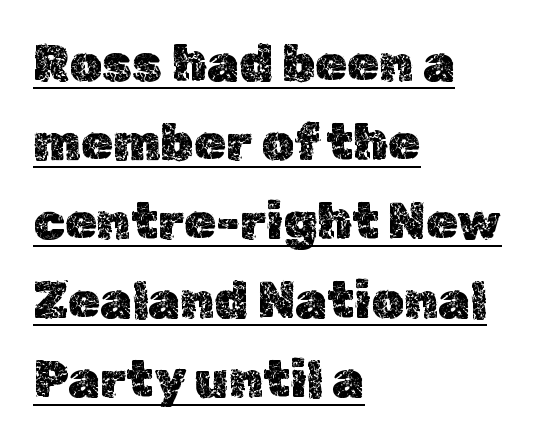
{"italic": "no", "width": "normal", "x_height": "medium", "monospaced": "no", "underline": "yes", "align": "left", "line_spacing": "normal", "line_spacing_ratio": 1.55, "letter_spacing": "normal", "letter_spacing_em": 0.0, "glyph_px": 51}
